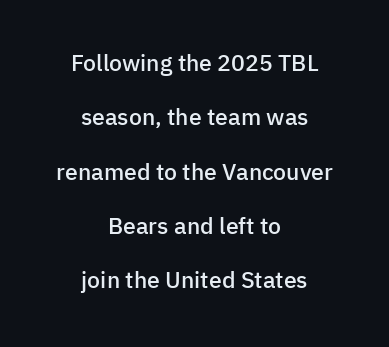
Q: Is the text bold? A: Semi-bold.
Q: Is the text italic (slanted)? A: No, it is upright.
Q: Is the text underlined? A: No.
Q: How is the paragraph aligned? A: Centered.
Q: Is the spacing between letters normal or unusually wide? A: Normal.
Q: Is the spacing between lines tight, normal or loose? A: Loose.
